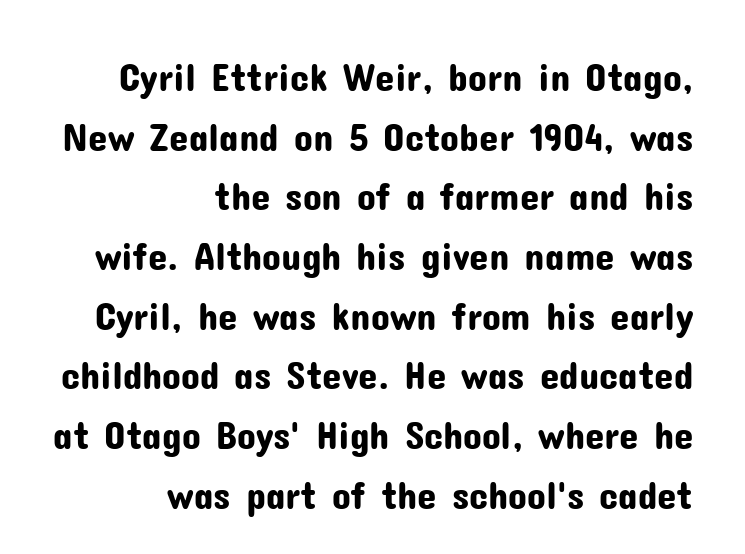
Baseline-to-baseline distance is the conventional proportion of letter height. In terms of letterspacing, this is plain default setting. Tall strokes in this sample are plumb rather than angled. Horizontally, the lines are justified to the trailing edge only. The rendering shows plain stroke endings on the letterforms — a sans-serif design. Underlining? Definitely not there.
